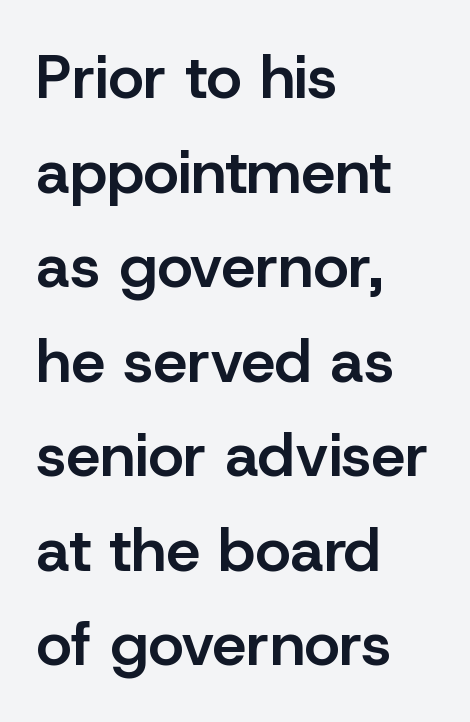
Q: Is the text bold? A: Semi-bold.
Q: Is the text italic (slanted)? A: No, it is upright.
Q: Is the typeface a serif or a sans-serif typeface? A: Sans-serif.
Q: Is the text underlined? A: No.
Q: How is the paragraph aligned? A: Left-aligned.
Q: Is the spacing between letters normal or unusually wide? A: Normal.
Q: Is the spacing between lines tight, normal or loose? A: Normal.
Q: Width (condensed, normal, or wide)? A: Normal.
Q: Stroke contrast? A: Low.
Q: x-height? A: Medium.
Q: Monospaced? A: No.
